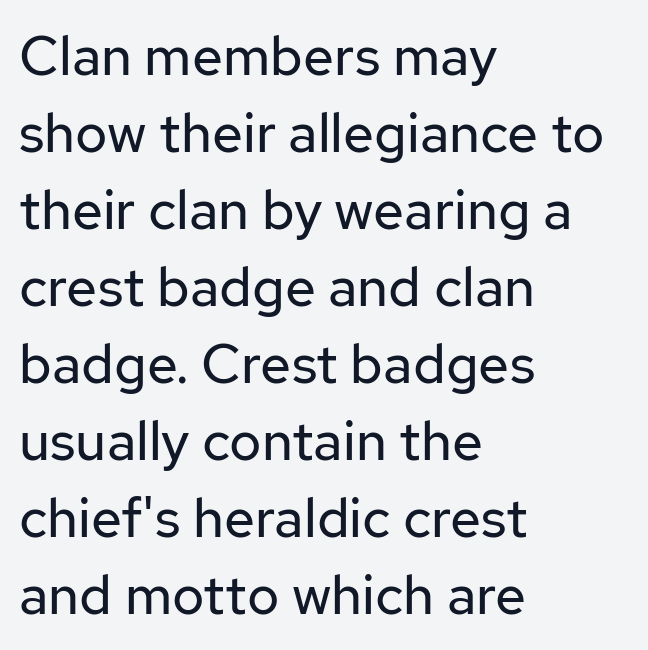
{"serif": "no", "italic": "no", "bold": "no", "weight": "regular", "width": "normal", "stroke_contrast": "low", "x_height": "medium", "monospaced": "no", "underline": "no", "align": "left", "line_spacing": "normal", "line_spacing_ratio": 1.4, "letter_spacing": "normal", "letter_spacing_em": 0.0, "glyph_px": 55}
